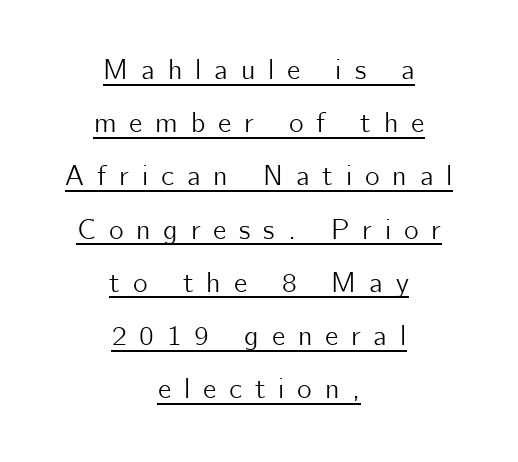
{"serif": "no", "italic": "no", "width": "normal", "stroke_contrast": "low", "x_height": "medium", "monospaced": "no", "underline": "yes", "align": "center", "line_spacing": "loose", "line_spacing_ratio": 1.9, "letter_spacing": "wide", "letter_spacing_em": 0.46, "glyph_px": 28}
